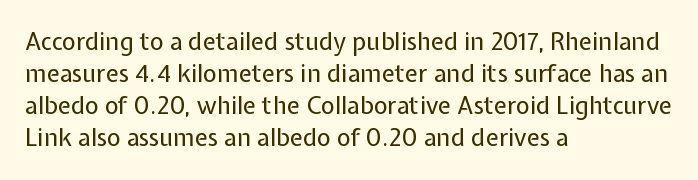
{"italic": "no", "bold": "no", "underline": "no", "align": "left", "line_spacing": "normal", "line_spacing_ratio": 1.34, "letter_spacing": "normal", "letter_spacing_em": 0.0, "glyph_px": 24}
